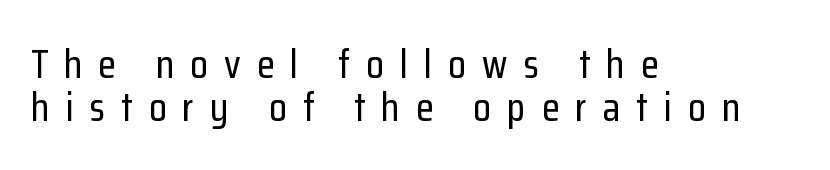
Q: Is the text italic (slanted)? A: No, it is upright.
Q: Is the typeface a serif or a sans-serif typeface? A: Sans-serif.
Q: Is the text underlined? A: No.
Q: How is the paragraph aligned? A: Left-aligned.
Q: Is the spacing between letters normal or unusually wide? A: Unusually wide.
Q: Is the spacing between lines tight, normal or loose? A: Tight.
Q: Width (condensed, normal, or wide)? A: Condensed.
Q: Stroke contrast? A: Low.
Q: x-height? A: Medium.
Q: Monospaced? A: No.
